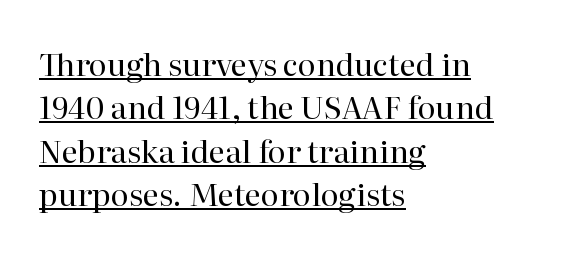
The block of text has a typical density, with ordinary space between rows. The designer went with a serif here, giving each stem small feet. Each letter keeps its own natural width here, so spacing adapts to shape. Ordinary non-slanted type is in use. Observe the ordinary spacing: letters are neighbours, not strangers.
